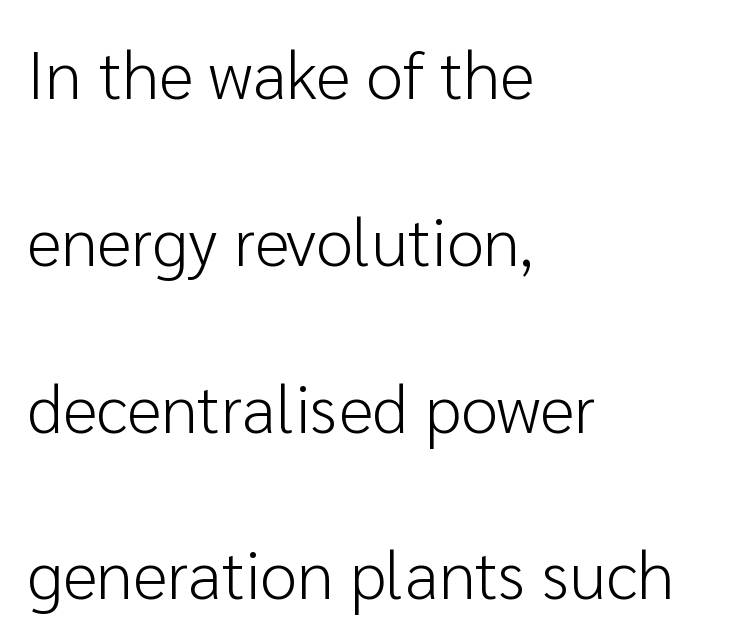
Nobody touched the tracking dial on this one. Quick note: not italic, upright. Glance below the letters and you will spot only blank space. Line starts are locked; line ends wander.
